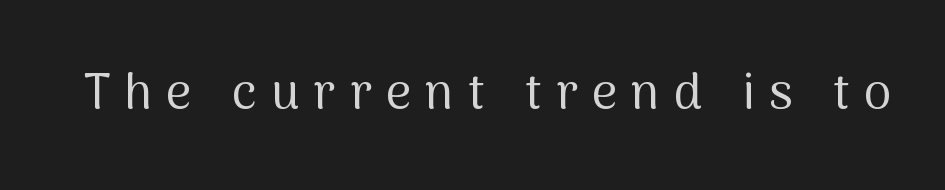
{"serif": "no", "italic": "no", "bold": "no", "weight": "regular", "width": "normal", "stroke_contrast": "medium", "x_height": "medium", "monospaced": "no", "underline": "no", "letter_spacing": "wide", "letter_spacing_em": 0.28, "glyph_px": 50}
